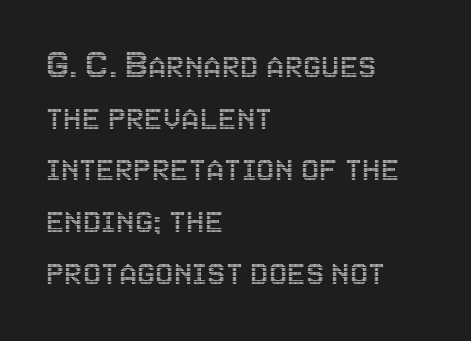
Q: Is the text italic (slanted)? A: No, it is upright.
Q: Is the text underlined? A: No.
Q: How is the paragraph aligned? A: Left-aligned.
Q: Is the spacing between letters normal or unusually wide? A: Normal.
Q: Is the spacing between lines tight, normal or loose? A: Normal.
Q: Width (condensed, normal, or wide)? A: Condensed.
Q: x-height? A: Large.
Q: Monospaced? A: No.
